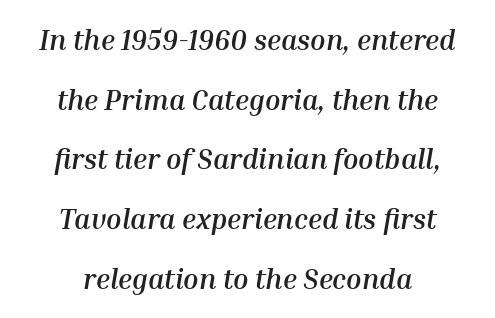
The paragraph shown floats in the horizontal middle. This sample uses plain, unmodified letter spacing. Baseline-to-baseline distance is far greater than the letter height. Notice how the stems are inclined rather than vertical — that's the hallmark of italics. The area under the type is left untouched.
